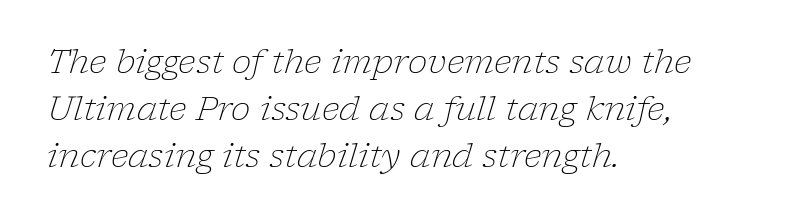
Q: Is the text bold? A: No.
Q: Is the text italic (slanted)? A: Yes, it leans right by about 17 degrees.
Q: Is the typeface a serif or a sans-serif typeface? A: Serif.
Q: Is the text underlined? A: No.
Q: How is the paragraph aligned? A: Left-aligned.
Q: Is the spacing between letters normal or unusually wide? A: Normal.
Q: Is the spacing between lines tight, normal or loose? A: Normal.
Q: Width (condensed, normal, or wide)? A: Normal.
Q: Stroke contrast? A: Low.
Q: x-height? A: Medium.
Q: Monospaced? A: No.
